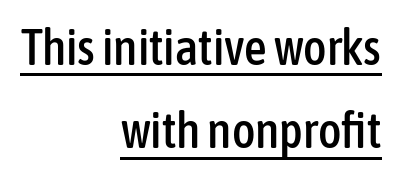
The image shows 50 px condensed sans-serif type, upright; set right-aligned, normal line spacing (1.67x), normal letter spacing, underlined; low stroke contrast and a medium x-height.
